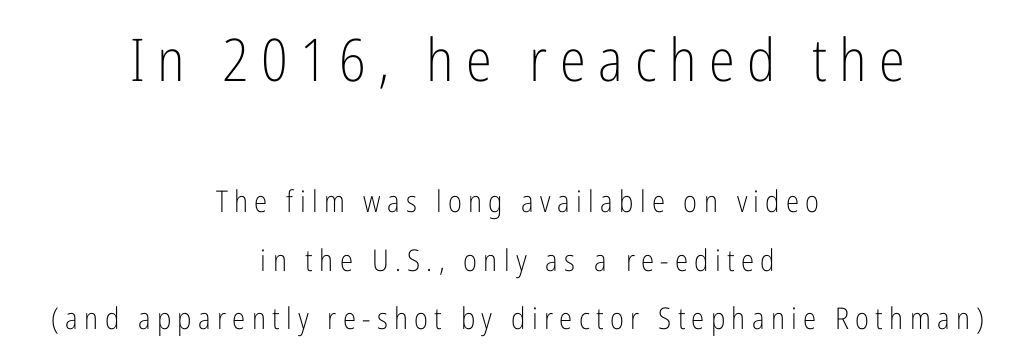
{"serif": "no", "italic": "no", "bold": "no", "weight": "light", "width": "condensed", "stroke_contrast": "low", "x_height": "medium", "monospaced": "no", "underline": "no", "align": "center", "line_spacing": "loose", "line_spacing_ratio": 1.95, "letter_spacing": "wide", "letter_spacing_em": 0.21, "larger_block": "first", "size_ratio": 1.97, "glyph_px": 59}
